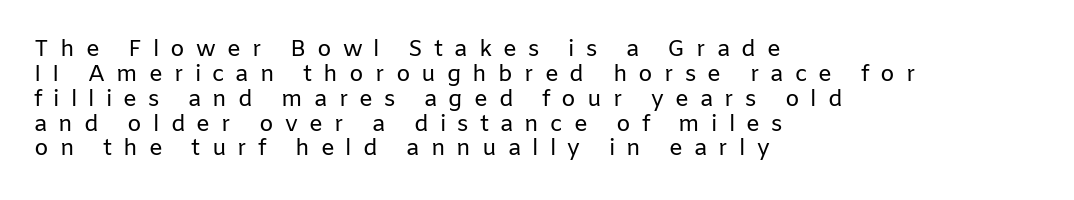
Q: Is the text bold? A: No.
Q: Is the text italic (slanted)? A: No, it is upright.
Q: Is the text underlined? A: No.
Q: How is the paragraph aligned? A: Left-aligned.
Q: Is the spacing between letters normal or unusually wide? A: Unusually wide.
Q: Is the spacing between lines tight, normal or loose? A: Tight.
